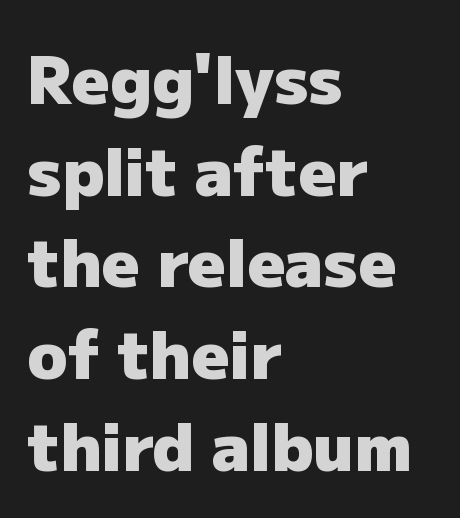
The characters display no serif detailing; their extremities are plain. Do the characters align in a grid? No, the font is proportional. Do the letters lean? They stand straight. The rendering anchors every line to the left-hand side.
